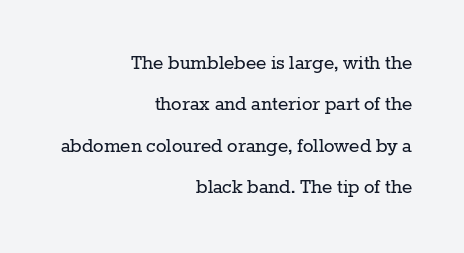
{"italic": "no", "bold": "no", "underline": "no", "align": "right", "line_spacing_ratio": 1.88, "letter_spacing": "normal", "letter_spacing_em": 0.0, "glyph_px": 22}
